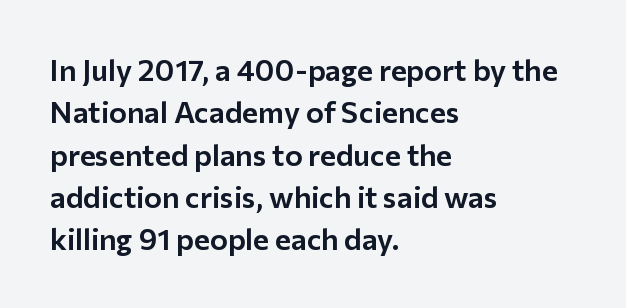
You can tell from the bare stems that sans-serif type was used. If you drew a line through each stem, it would be perfectly vertical. There is no visible air inserted between adjacent glyphs. Note the varied advance widths — an 'i' is clearly narrower than an 'm'.
